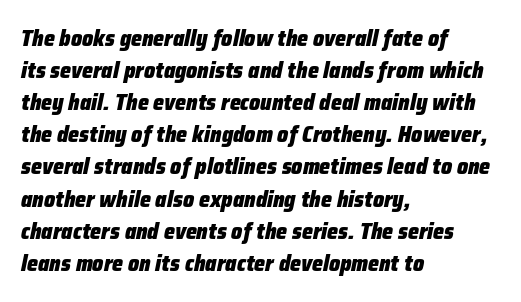
{"italic": "yes", "lean": "right", "slant_degrees": 12, "bold": "yes", "underline": "no", "align": "left", "line_spacing": "normal", "line_spacing_ratio": 1.46, "letter_spacing": "normal", "letter_spacing_em": 0.0, "glyph_px": 22}
